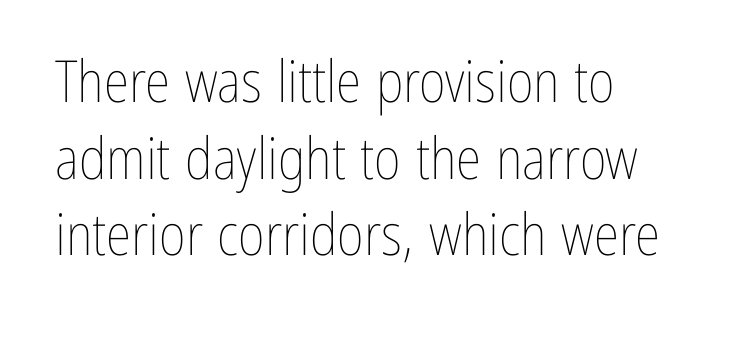
{"italic": "no", "bold": "no", "weight": "thin", "width": "condensed", "stroke_contrast": "low", "x_height": "medium", "monospaced": "no", "underline": "no", "line_spacing": "normal", "line_spacing_ratio": 1.32, "letter_spacing": "normal", "letter_spacing_em": 0.0, "glyph_px": 58}
